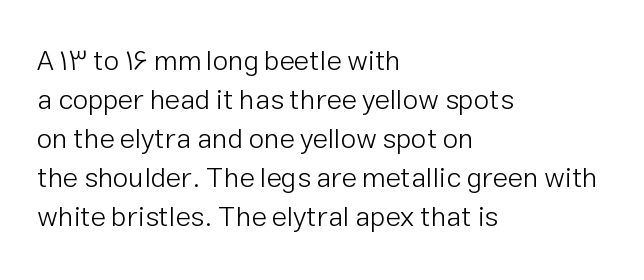
Q: Is the text bold? A: No.
Q: Is the text italic (slanted)? A: No, it is upright.
Q: Is the typeface a serif or a sans-serif typeface? A: Sans-serif.
Q: Is the text underlined? A: No.
Q: How is the paragraph aligned? A: Left-aligned.
Q: Is the spacing between letters normal or unusually wide? A: Normal.
Q: Is the spacing between lines tight, normal or loose? A: Normal.
Q: Width (condensed, normal, or wide)? A: Normal.
Q: Stroke contrast? A: Low.
Q: x-height? A: Medium.
Q: Monospaced? A: No.
